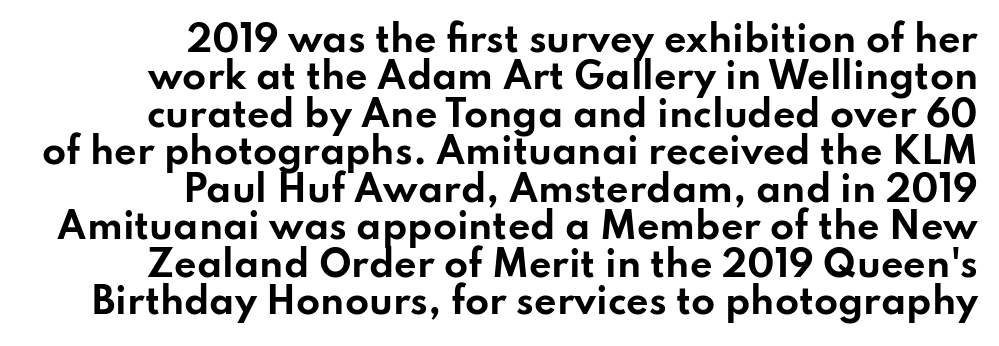
Q: Is the text bold? A: Yes.
Q: Is the text italic (slanted)? A: No, it is upright.
Q: Is the typeface a serif or a sans-serif typeface? A: Sans-serif.
Q: Is the text underlined? A: No.
Q: How is the paragraph aligned? A: Right-aligned.
Q: Is the spacing between letters normal or unusually wide? A: Normal.
Q: Is the spacing between lines tight, normal or loose? A: Tight.
Q: Width (condensed, normal, or wide)? A: Wide.
Q: Stroke contrast? A: Low.
Q: x-height? A: Small.
Q: Monospaced? A: No.
